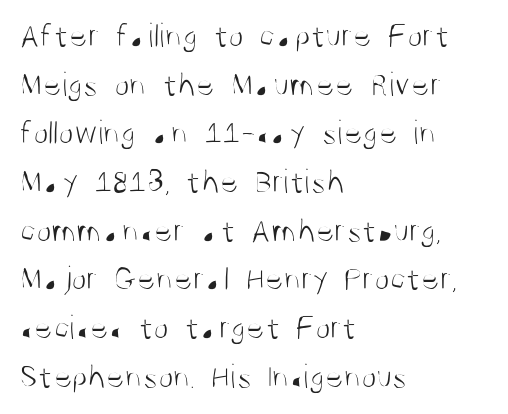
{"serif": "no", "italic": "no", "bold": "no", "weight": "light", "width": "condensed", "stroke_contrast": "medium", "x_height": "large", "monospaced": "no", "underline": "no", "align": "left", "line_spacing": "normal", "line_spacing_ratio": 1.39, "letter_spacing": "normal", "letter_spacing_em": 0.0, "glyph_px": 35}
